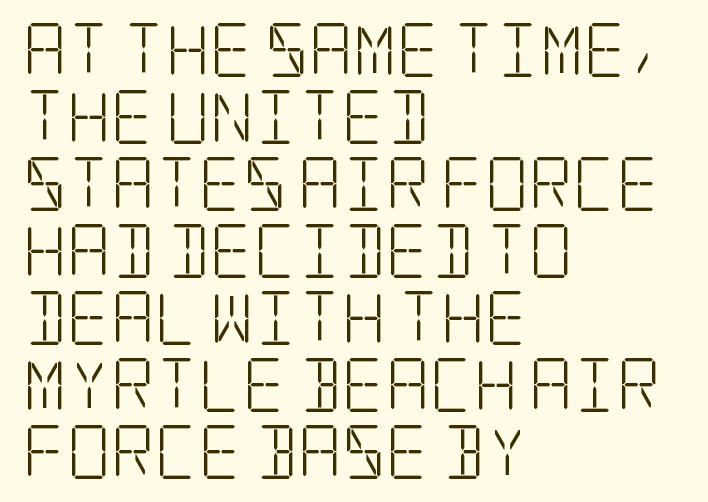
Q: Is the text bold? A: No.
Q: Is the text italic (slanted)? A: No, it is upright.
Q: Is the typeface a serif or a sans-serif typeface? A: Serif.
Q: Is the text underlined? A: No.
Q: How is the paragraph aligned? A: Left-aligned.
Q: Is the spacing between letters normal or unusually wide? A: Normal.
Q: Width (condensed, normal, or wide)? A: Condensed.
Q: Stroke contrast? A: Low.
Q: x-height? A: Large.
